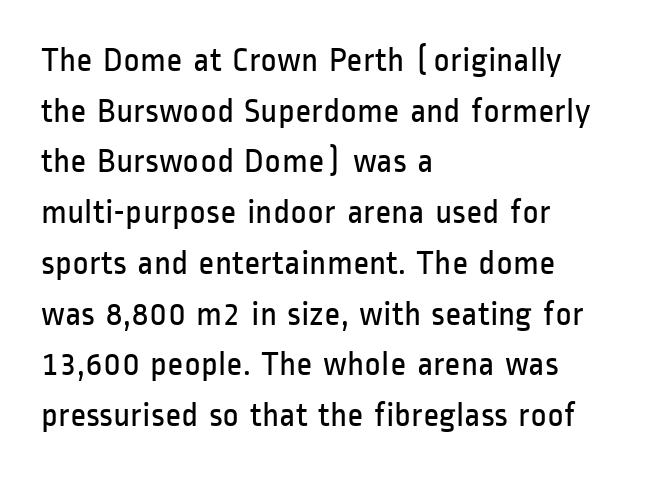
Q: Is the text bold? A: No.
Q: Is the text italic (slanted)? A: No, it is upright.
Q: Is the typeface a serif or a sans-serif typeface? A: Sans-serif.
Q: Is the text underlined? A: No.
Q: How is the paragraph aligned? A: Left-aligned.
Q: Is the spacing between letters normal or unusually wide? A: Normal.
Q: Is the spacing between lines tight, normal or loose? A: Normal.
Q: Width (condensed, normal, or wide)? A: Condensed.
Q: Stroke contrast? A: Low.
Q: x-height? A: Medium.
Q: Monospaced? A: No.
